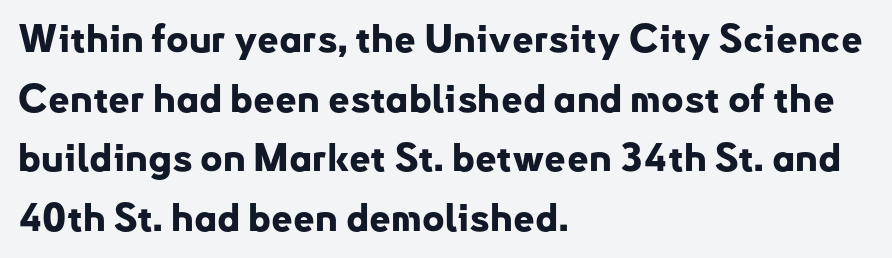
{"serif": "no", "italic": "no", "bold": "yes", "weight": "bold", "width": "normal", "stroke_contrast": "low", "x_height": "small", "monospaced": "no", "underline": "no", "align": "left", "line_spacing": "normal", "line_spacing_ratio": 1.57, "letter_spacing": "normal", "letter_spacing_em": 0.0, "glyph_px": 38}
